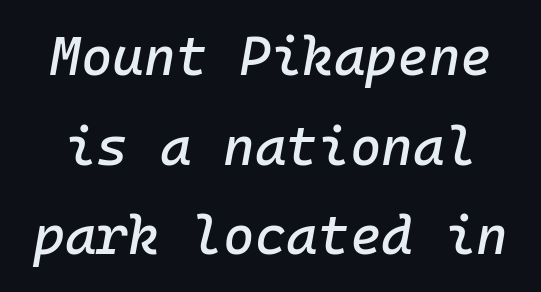
Q: Is the text italic (slanted)? A: Yes, it leans right by about 10 degrees.
Q: Is the text underlined? A: No.
Q: Is the spacing between letters normal or unusually wide? A: Normal.
Q: Is the spacing between lines tight, normal or loose? A: Normal.
Q: Width (condensed, normal, or wide)? A: Normal.
Q: Stroke contrast? A: Low.
Q: x-height? A: Medium.
Q: Monospaced? A: Yes.
